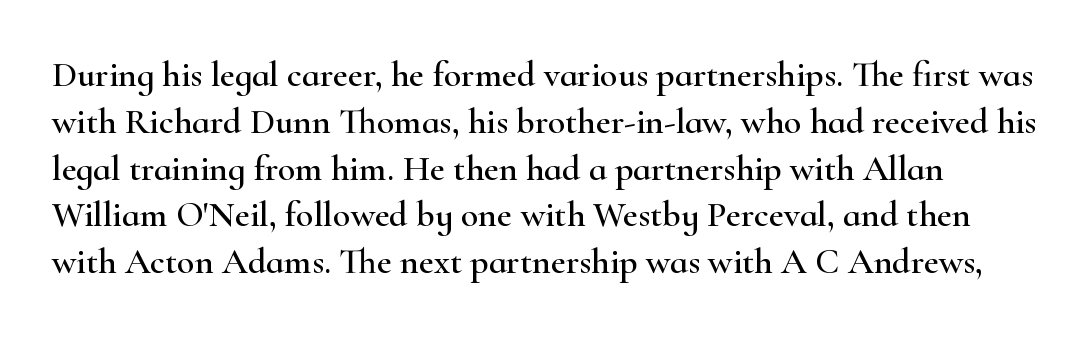
Q: Is the text italic (slanted)? A: No, it is upright.
Q: Is the typeface a serif or a sans-serif typeface? A: Serif.
Q: Is the text underlined? A: No.
Q: Is the spacing between letters normal or unusually wide? A: Normal.
Q: Is the spacing between lines tight, normal or loose? A: Normal.
Q: Width (condensed, normal, or wide)? A: Wide.
Q: Stroke contrast? A: High.
Q: x-height? A: Small.
Q: Monospaced? A: No.
